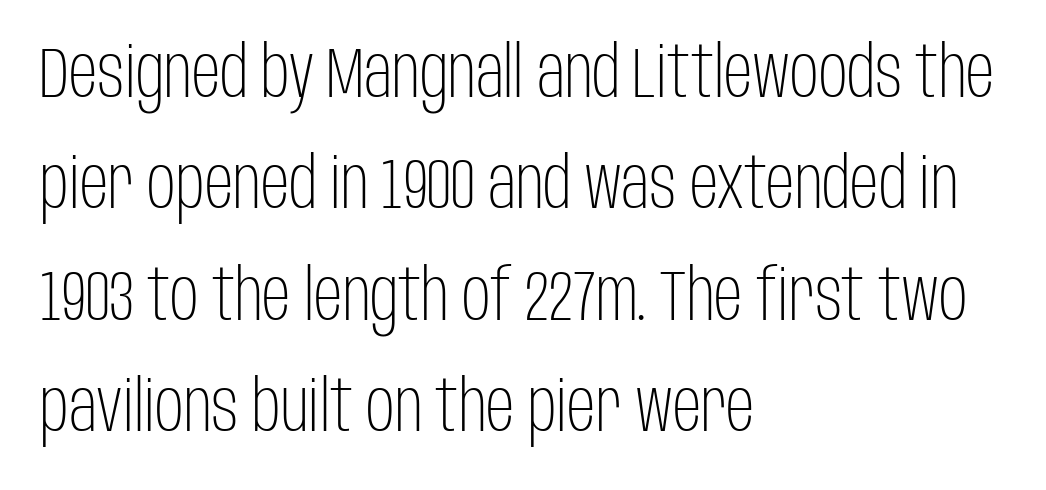
The characters display no serif detailing; their extremities are plain. These lines are set flush left with a ragged right edge. The specimen omits any rule beneath the text block's lines. These lines sit exactly where default settings would place them.
